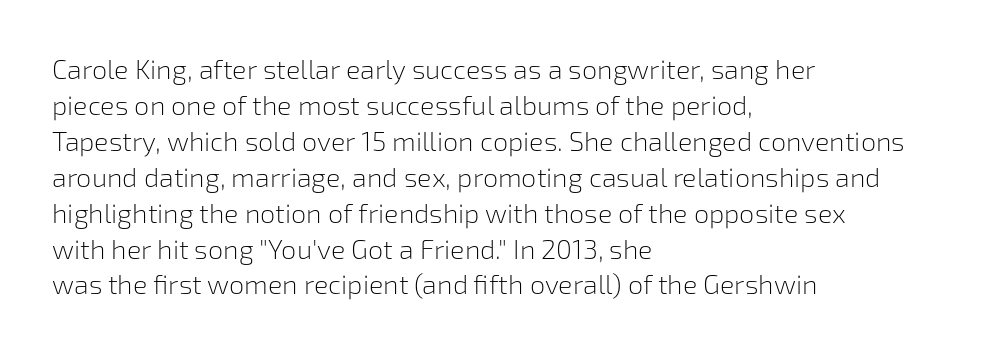
Q: Is the text bold? A: No.
Q: Is the text italic (slanted)? A: No, it is upright.
Q: Is the text underlined? A: No.
Q: How is the paragraph aligned? A: Left-aligned.
Q: Is the spacing between letters normal or unusually wide? A: Normal.
Q: Is the spacing between lines tight, normal or loose? A: Normal.
